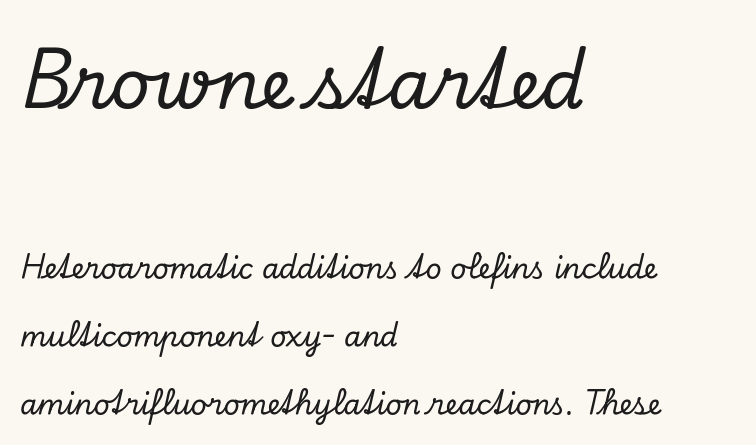
{"serif": "yes", "italic": "yes", "lean": "right", "slant_degrees": 13, "width": "normal", "stroke_contrast": "low", "x_height": "small", "monospaced": "no", "underline": "no", "align": "left", "line_spacing": "loose", "line_spacing_ratio": 2.42, "letter_spacing": "normal", "letter_spacing_em": 0.0, "larger_block": "first", "size_ratio": 2.46, "glyph_px": 69}
